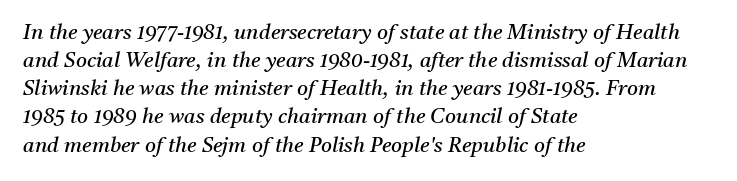
Q: Is the text bold? A: No.
Q: Is the text italic (slanted)? A: Yes, it leans right by about 11 degrees.
Q: Is the text underlined? A: No.
Q: How is the paragraph aligned? A: Left-aligned.
Q: Is the spacing between letters normal or unusually wide? A: Normal.
Q: Is the spacing between lines tight, normal or loose? A: Normal.
